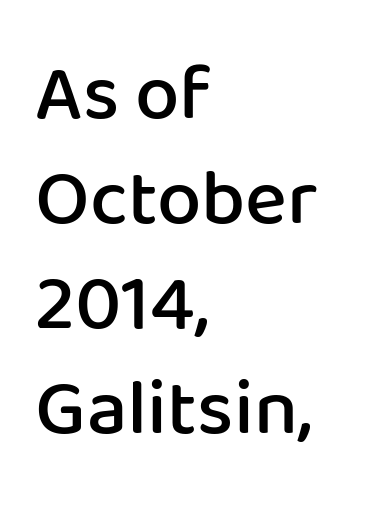
{"serif": "no", "italic": "no", "bold": "semi", "weight": "semibold", "width": "normal", "stroke_contrast": "low", "x_height": "medium", "monospaced": "no", "underline": "no", "align": "left", "line_spacing": "normal", "line_spacing_ratio": 1.33, "letter_spacing": "normal", "letter_spacing_em": 0.0, "glyph_px": 79}
